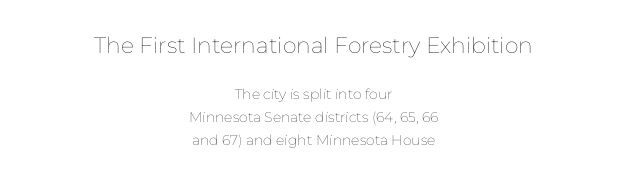
The strokes are not fattened; the text isn't bold. Glyph-to-glyph distance matches everyday printed text. No italicization has been applied; the sample stays upright. The block of text has a typical density, with ordinary space between rows. Any mark beneath the type? The region is blank. The designer gave the opening block more size than the closing block.
